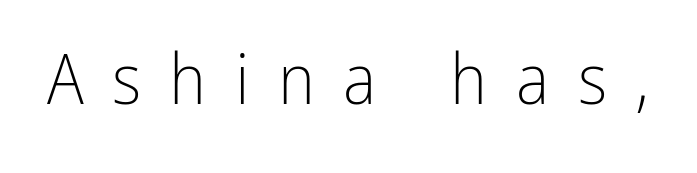
Q: Is the text bold? A: No.
Q: Is the text italic (slanted)? A: No, it is upright.
Q: Is the typeface a serif or a sans-serif typeface? A: Sans-serif.
Q: Is the text underlined? A: No.
Q: Is the spacing between letters normal or unusually wide? A: Unusually wide.
Q: Width (condensed, normal, or wide)? A: Condensed.
Q: Stroke contrast? A: Low.
Q: x-height? A: Medium.
Q: Monospaced? A: No.
